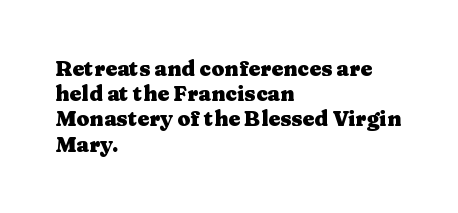
Each line starts at the same left margin while the right side varies. Upright lettering throughout. What stands out about the letter spacing? Nothing — it is the standard amount. Check the space under the baseline: it is left empty. The typesetting leans heavy: a genuine bold.
